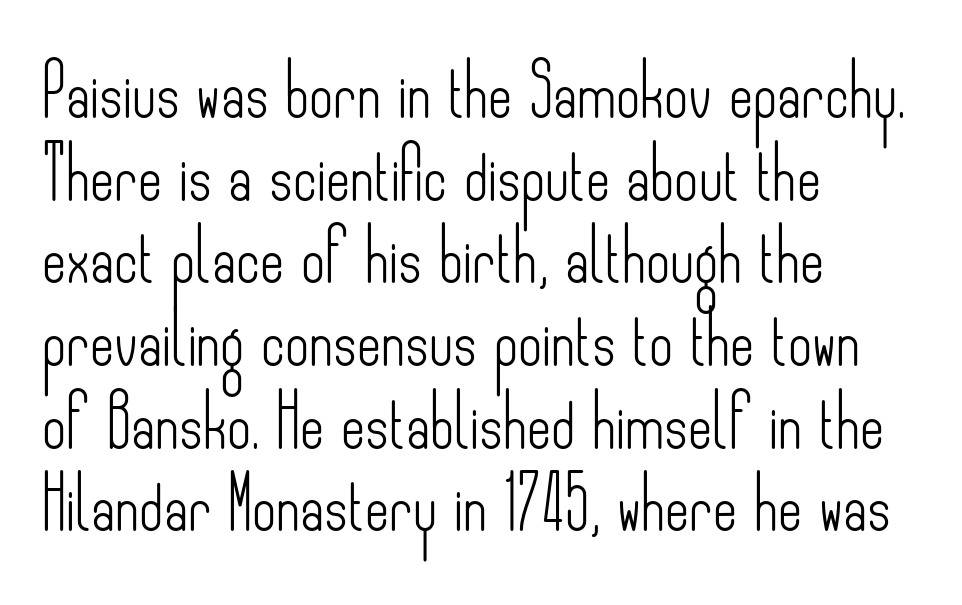
The image shows 52 px light, condensed sans-serif type, upright; set left-aligned, normal line spacing (1.59x), normal letter spacing, not underlined; low stroke contrast and a small x-height.
